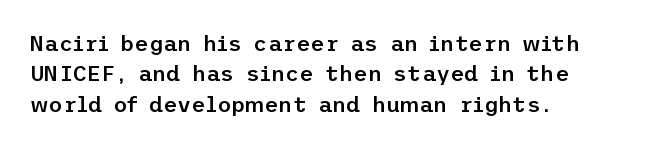
Q: Is the text bold? A: Semi-bold.
Q: Is the text italic (slanted)? A: No, it is upright.
Q: Is the text underlined? A: No.
Q: How is the paragraph aligned? A: Left-aligned.
Q: Is the spacing between letters normal or unusually wide? A: Normal.
Q: Is the spacing between lines tight, normal or loose? A: Normal.
